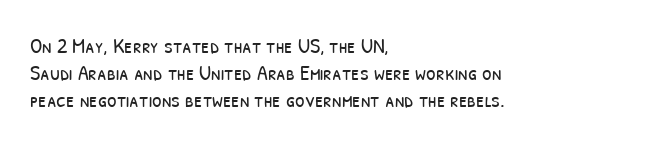
Q: Is the text bold? A: No.
Q: Is the text underlined? A: No.
Q: How is the paragraph aligned? A: Left-aligned.
Q: Is the spacing between letters normal or unusually wide? A: Normal.
